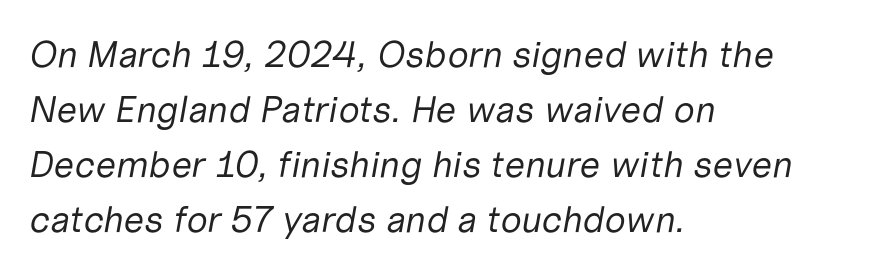
The image shows 37 px regular-weight type, italic (leaning right); set left-aligned, normal line spacing (1.49x), normal letter spacing, not underlined; low stroke contrast and a medium x-height.
